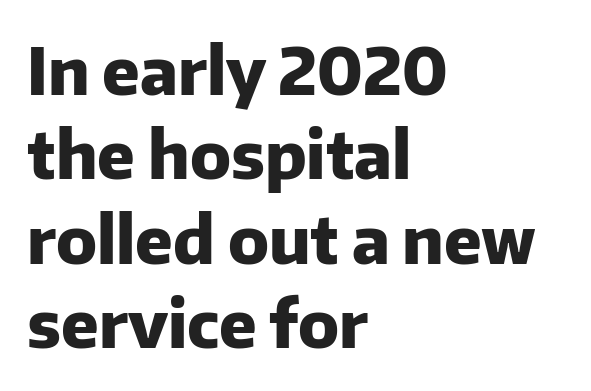
The image shows 66 px heavy sans-serif type, upright; set left-aligned, normal line spacing (1.28x), normal letter spacing, not underlined; low stroke contrast and a medium x-height.
